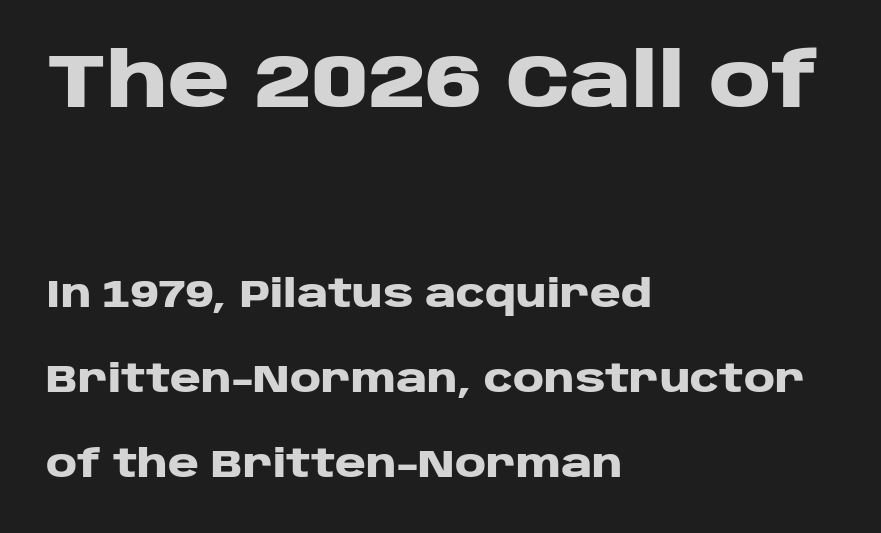
Q: Is the text bold? A: Yes.
Q: Is the text italic (slanted)? A: No, it is upright.
Q: Is the typeface a serif or a sans-serif typeface? A: Sans-serif.
Q: Is the text underlined? A: No.
Q: How is the paragraph aligned? A: Left-aligned.
Q: Is the spacing between letters normal or unusually wide? A: Normal.
Q: Is the spacing between lines tight, normal or loose? A: Loose.
Q: Which block of text is set in a larger size, the first (top) or the second (bottom)? A: The first (top) one.
Q: Width (condensed, normal, or wide)? A: Wide.
Q: Stroke contrast? A: Low.
Q: x-height? A: Large.
Q: Monospaced? A: No.
